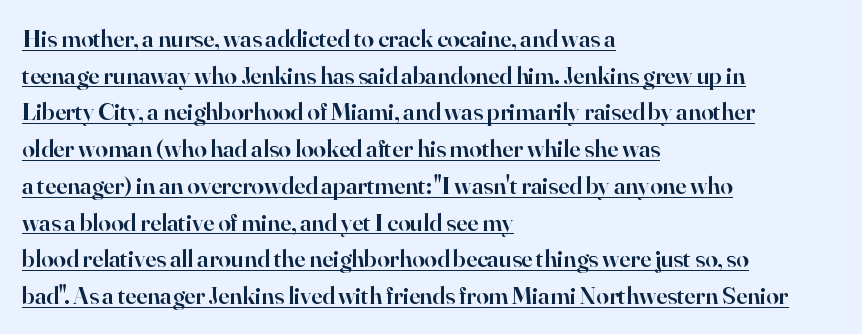
Q: Is the text bold? A: Semi-bold.
Q: Is the text italic (slanted)? A: No, it is upright.
Q: Is the text underlined? A: Yes.
Q: How is the paragraph aligned? A: Left-aligned.
Q: Is the spacing between letters normal or unusually wide? A: Normal.
Q: Is the spacing between lines tight, normal or loose? A: Normal.
